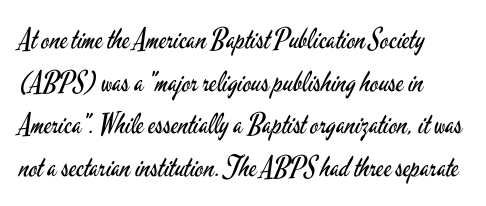
Summary of weight: not heavy and not bold. The passage shown is typed in a proportional face where columns would drift. The font family rendered here belongs to the sans-serif group. The gaps between neighbouring characters are ordinary and unremarkable.
